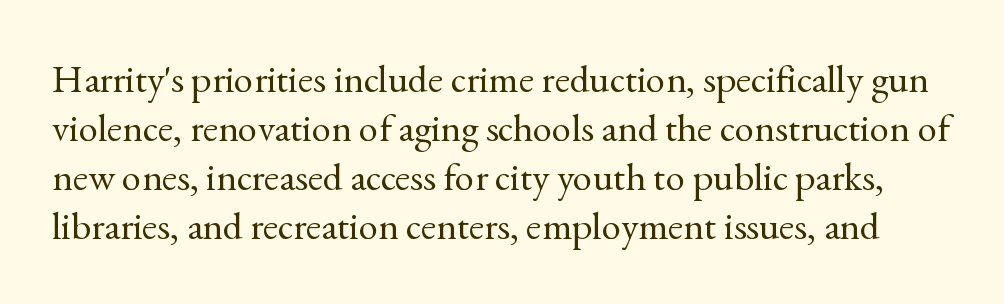
The image shows 39 px regular-weight serif type, upright; set normal line spacing (1.26x), normal letter spacing, not underlined; a small x-height.
